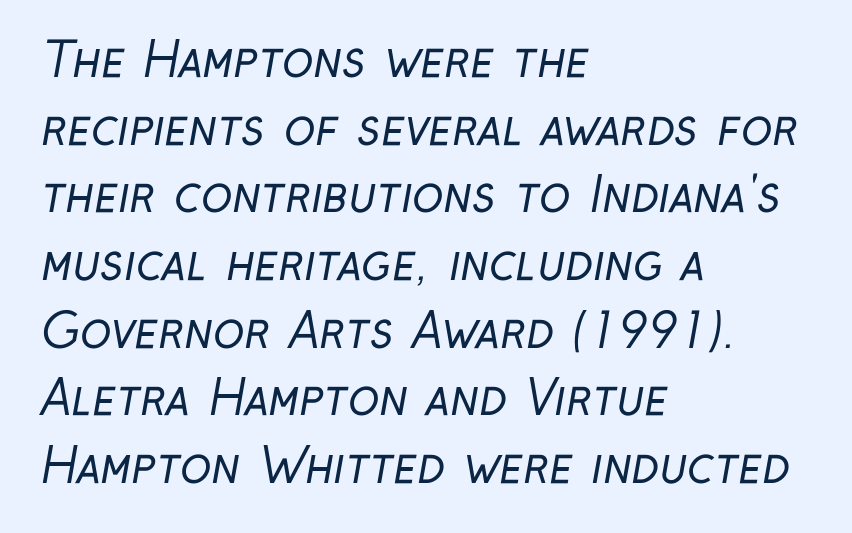
The image shows 47 px regular-weight, condensed sans-serif type; set left-aligned, normal line spacing (1.44x), normal letter spacing, not underlined; low stroke contrast and a medium x-height.
